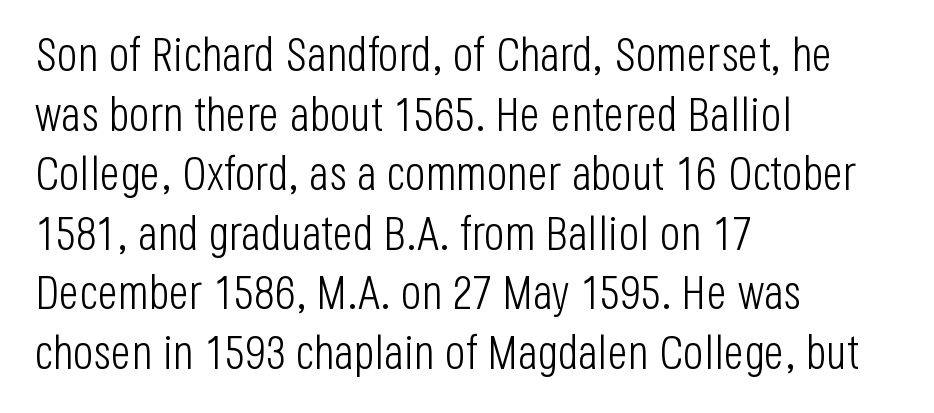
The image shows 48 px light, condensed sans-serif type, upright; set left-aligned, line spacing 1.24x, normal letter spacing, not underlined; low stroke contrast and a large x-height.
